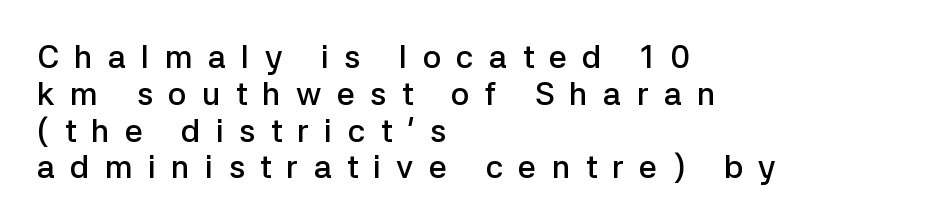
The image shows 32 px semibold sans-serif type, upright; set left-aligned, tight line spacing (1.15x), unusually wide letter spacing (+0.48 em), not underlined; low stroke contrast and a medium x-height.
